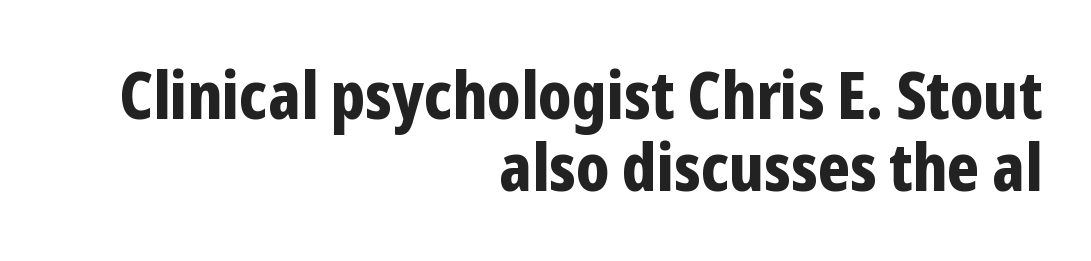
Q: Is the text bold? A: Yes.
Q: Is the text italic (slanted)? A: No, it is upright.
Q: Is the typeface a serif or a sans-serif typeface? A: Sans-serif.
Q: Is the text underlined? A: No.
Q: How is the paragraph aligned? A: Right-aligned.
Q: Is the spacing between letters normal or unusually wide? A: Normal.
Q: Is the spacing between lines tight, normal or loose? A: Tight.
Q: Width (condensed, normal, or wide)? A: Condensed.
Q: Stroke contrast? A: Low.
Q: x-height? A: Medium.
Q: Monospaced? A: No.
